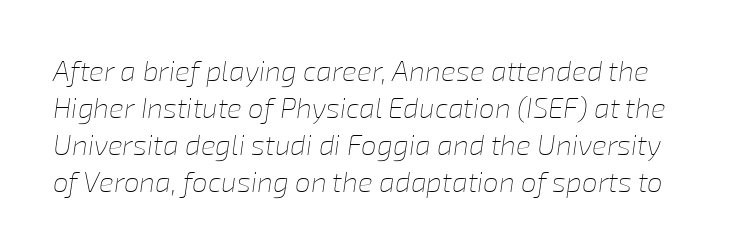
Q: Is the text bold? A: No.
Q: Is the text italic (slanted)? A: Yes, it leans right by about 8 degrees.
Q: Is the text underlined? A: No.
Q: Is the spacing between letters normal or unusually wide? A: Normal.
Q: Is the spacing between lines tight, normal or loose? A: Normal.
Q: Width (condensed, normal, or wide)? A: Normal.
Q: Stroke contrast? A: Low.
Q: x-height? A: Medium.
Q: Monospaced? A: No.
